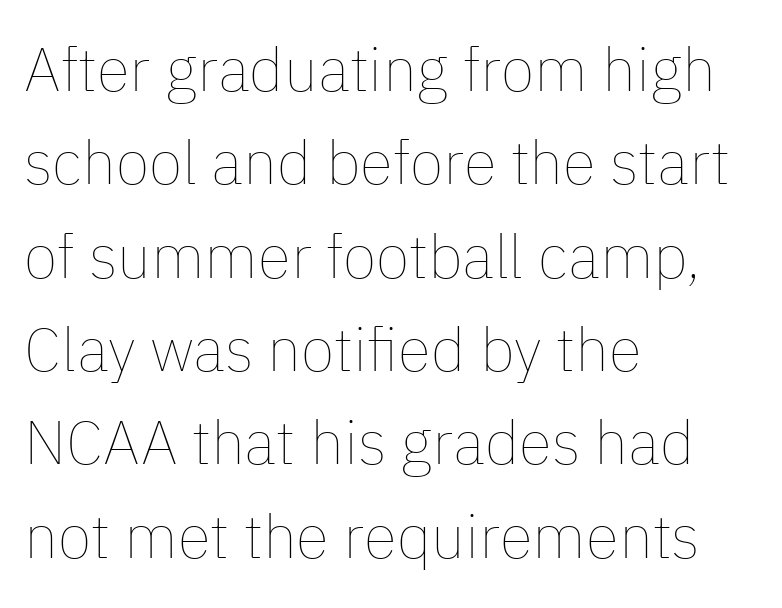
Only glyphs here, with clear space below each row. Glyph-to-glyph distance matches everyday printed text. Nothing heavy about these letters — not bold at all. If you measured baseline to baseline, you'd find a middling distance. The axis of the letterforms is exactly vertical. The compositor pushed each line to the left boundary.
